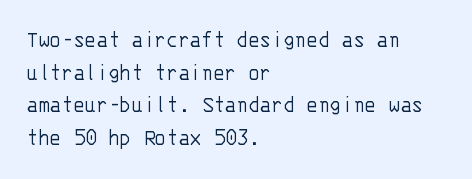
The image shows 24 px text type, upright; set left-aligned, normal line spacing (1.36x), normal letter spacing, not underlined.
